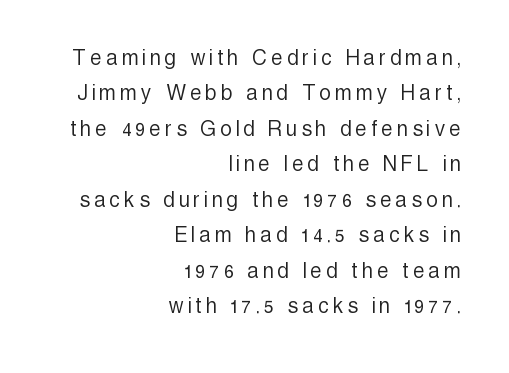
A clean baseline with only descenders dipping below it. Ascenders rise straight up at ninety degrees. The compositor pushed each line to the right boundary. The letterforms sit at book weight or below.
